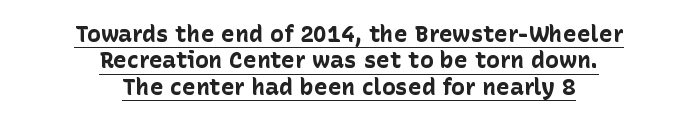
Q: Is the text bold? A: Yes.
Q: Is the text italic (slanted)? A: No, it is upright.
Q: Is the text underlined? A: Yes.
Q: How is the paragraph aligned? A: Centered.
Q: Is the spacing between letters normal or unusually wide? A: Normal.
Q: Is the spacing between lines tight, normal or loose? A: Tight.
